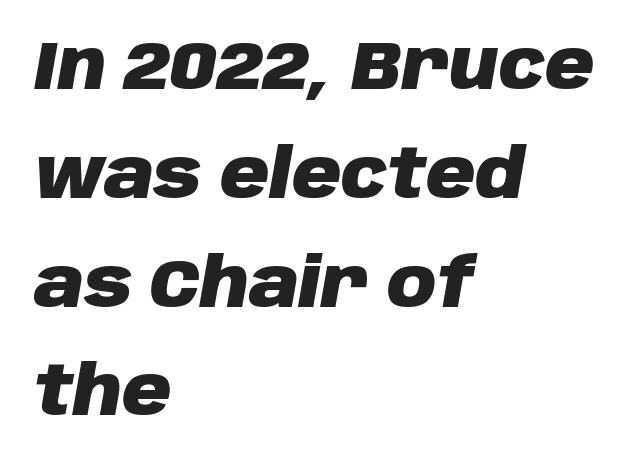
These lines carry a lot of weight — the face is fully bold. The rendering anchors every line to the left-hand side. The line-height multiplier appears to be the usual default. Yep, that's italic — everything's leaning.
